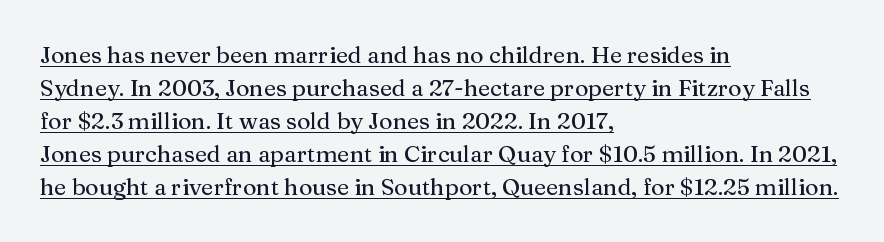
{"italic": "no", "underline": "yes", "align": "left", "line_spacing": "normal", "line_spacing_ratio": 1.44, "letter_spacing": "normal", "letter_spacing_em": 0.0, "glyph_px": 23}
